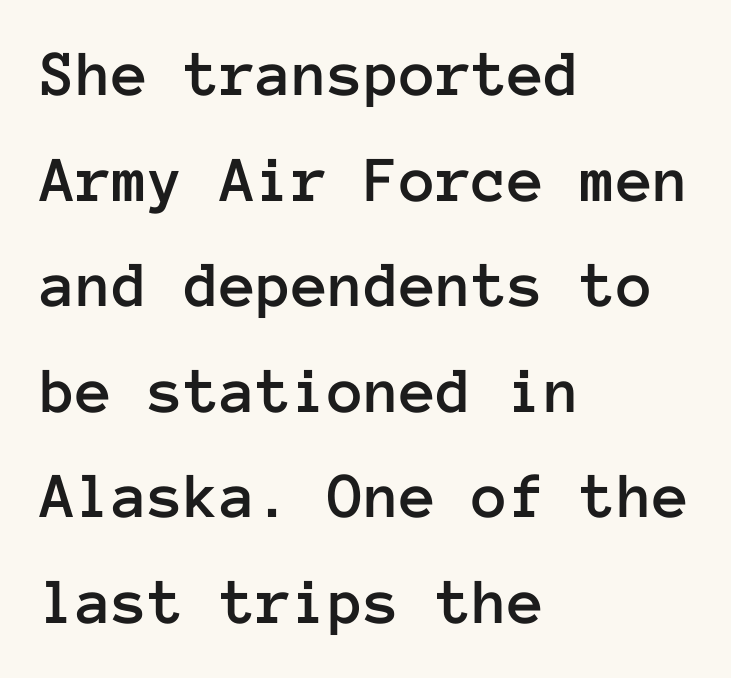
Reading down the column, the eye jumps a familiar distance to each next line. The space directly below the letters is spotless. Glyph-to-glyph distance matches everyday printed text. The typography opts for an upright posture over an oblique one.
